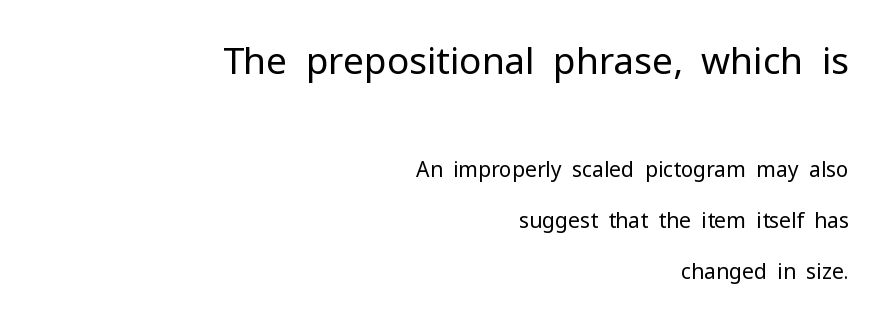
{"serif": "no", "italic": "no", "bold": "no", "weight": "regular", "width": "normal", "stroke_contrast": "low", "x_height": "medium", "monospaced": "no", "underline": "no", "align": "right", "line_spacing": "loose", "line_spacing_ratio": 2.42, "letter_spacing": "normal", "letter_spacing_em": 0.0, "larger_block": "first", "size_ratio": 1.76, "glyph_px": 37}
